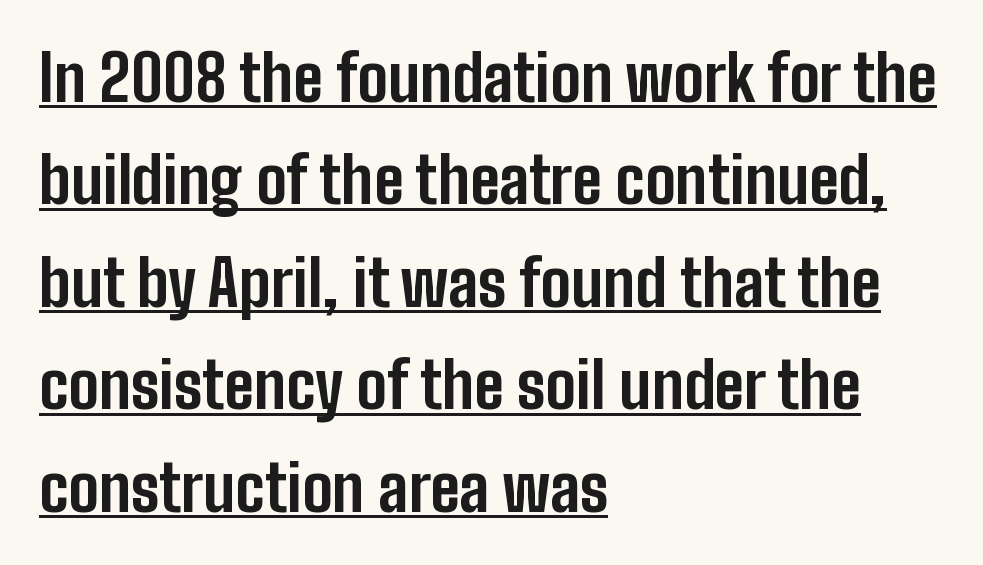
{"serif": "no", "italic": "no", "bold": "yes", "weight": "bold", "width": "condensed", "stroke_contrast": "low", "x_height": "medium", "monospaced": "no", "underline": "yes", "align": "left", "line_spacing": "normal", "line_spacing_ratio": 1.6, "letter_spacing": "normal", "letter_spacing_em": 0.0, "glyph_px": 64}
